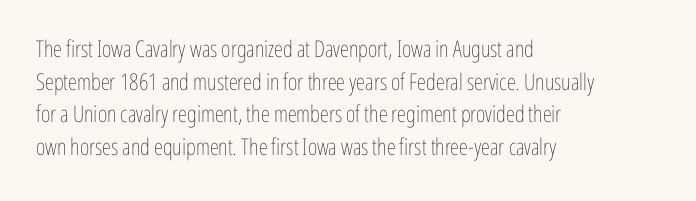
{"italic": "no", "bold": "no", "underline": "no", "align": "left", "line_spacing": "normal", "line_spacing_ratio": 1.42, "letter_spacing": "normal", "letter_spacing_em": 0.0, "glyph_px": 23}
